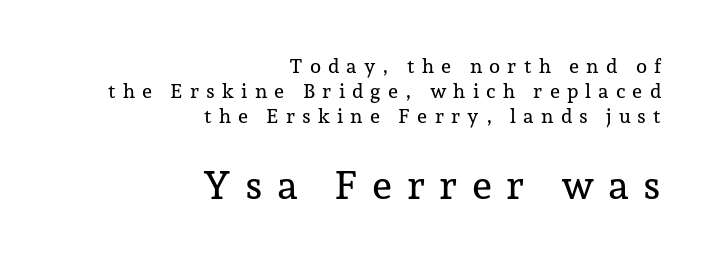
The image shows 40 px serif type, upright; set right-aligned, normal line spacing (1.25x), unusually wide letter spacing (+0.35 em), not underlined; the second (bottom) block is 2.0x larger; low stroke contrast and a medium x-height.
